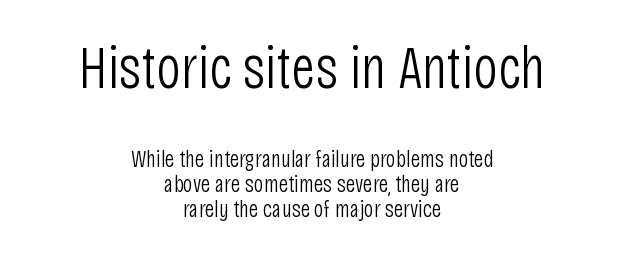
The image shows 60 px light, condensed sans-serif type, upright; set centered, tight line spacing (1.06x), normal letter spacing, not underlined; the first (top) block is 2.5x larger; low stroke contrast and a large x-height.
